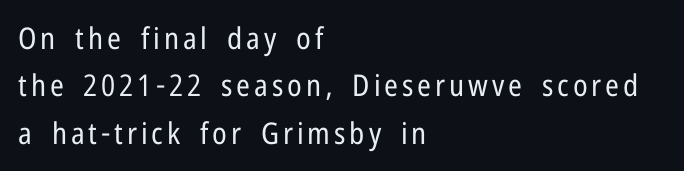
Type without underlining. Is the stroke heavy? The answer is a plain regular-or-lighter. Does the copy run flush right? No — it runs flush left. Varying glyph widths throughout — classic text-font behaviour.
